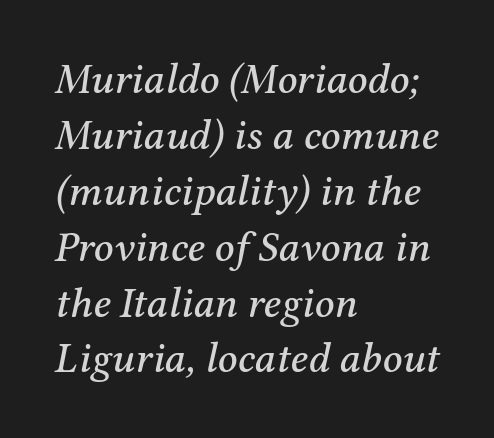
{"serif": "yes", "italic": "yes", "lean": "right", "slant_degrees": 12, "width": "normal", "stroke_contrast": "medium", "x_height": "medium", "monospaced": "no", "underline": "no", "align": "left", "line_spacing": "normal", "line_spacing_ratio": 1.3, "letter_spacing": "normal", "letter_spacing_em": 0.0, "glyph_px": 43}
